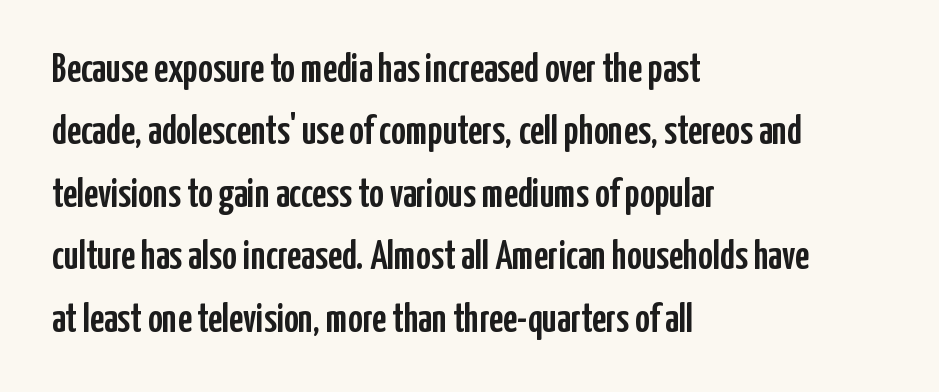
{"serif": "no", "italic": "no", "width": "condensed", "stroke_contrast": "low", "x_height": "medium", "monospaced": "no", "underline": "no", "align": "left", "line_spacing": "normal", "line_spacing_ratio": 1.56, "letter_spacing": "normal", "letter_spacing_em": 0.0, "glyph_px": 40}
